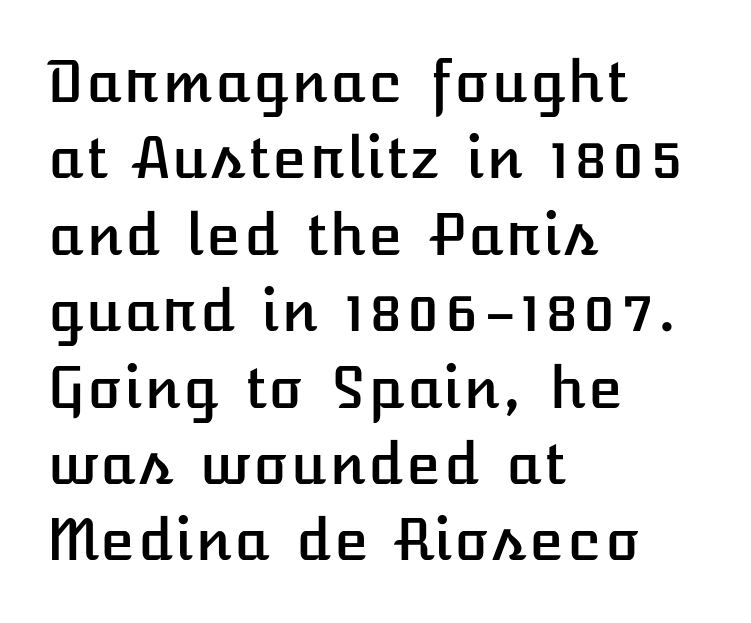
Q: Is the text italic (slanted)? A: No, it is upright.
Q: Is the text underlined? A: No.
Q: How is the paragraph aligned? A: Left-aligned.
Q: Is the spacing between letters normal or unusually wide? A: Normal.
Q: Is the spacing between lines tight, normal or loose? A: Normal.
Q: Width (condensed, normal, or wide)? A: Normal.
Q: Stroke contrast? A: Low.
Q: x-height? A: Medium.
